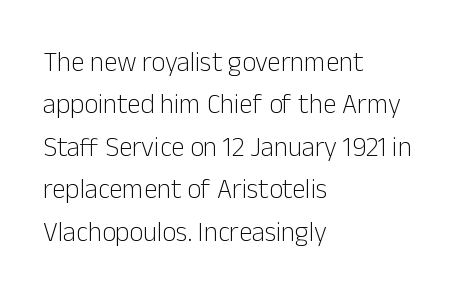
Characters follow at the spacing the type designer built in. Where is the straight margin? On the left. Weight: regular or lighter. Check the space under the baseline: it is left empty. Each new line begins a customary step beneath the previous one.
